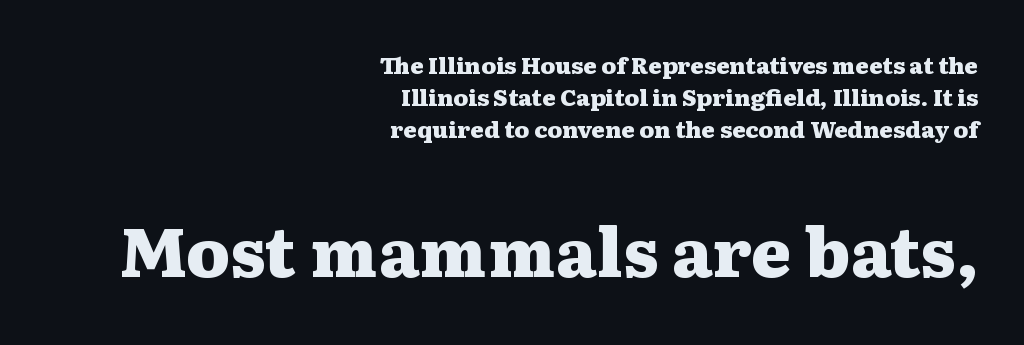
Q: Is the text bold? A: Yes.
Q: Is the text italic (slanted)? A: No, it is upright.
Q: Is the typeface a serif or a sans-serif typeface? A: Serif.
Q: Is the text underlined? A: No.
Q: How is the paragraph aligned? A: Right-aligned.
Q: Is the spacing between letters normal or unusually wide? A: Normal.
Q: Is the spacing between lines tight, normal or loose? A: Normal.
Q: Which block of text is set in a larger size, the first (top) or the second (bottom)? A: The second (bottom) one.
Q: Width (condensed, normal, or wide)? A: Wide.
Q: Stroke contrast? A: Medium.
Q: x-height? A: Medium.
Q: Monospaced? A: No.
